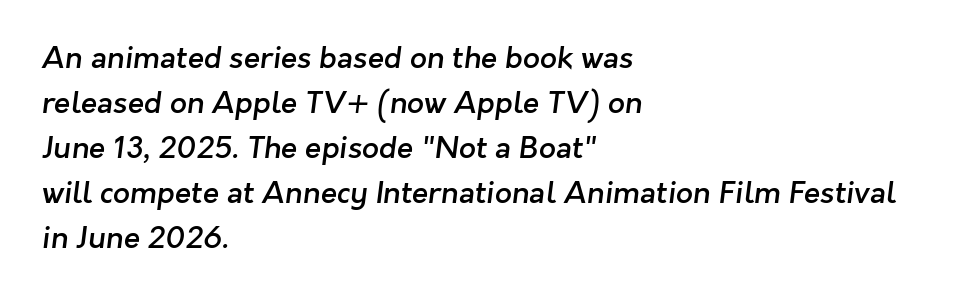
The image shows 30 px semibold sans-serif type; set left-aligned, normal line spacing (1.5x), normal letter spacing, not underlined; low stroke contrast and a medium x-height.
